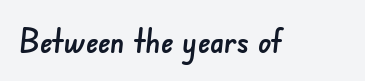
{"serif": "no", "width": "normal", "stroke_contrast": "low", "x_height": "small", "monospaced": "no", "underline": "no", "letter_spacing": "normal", "letter_spacing_em": 0.0, "glyph_px": 33}
